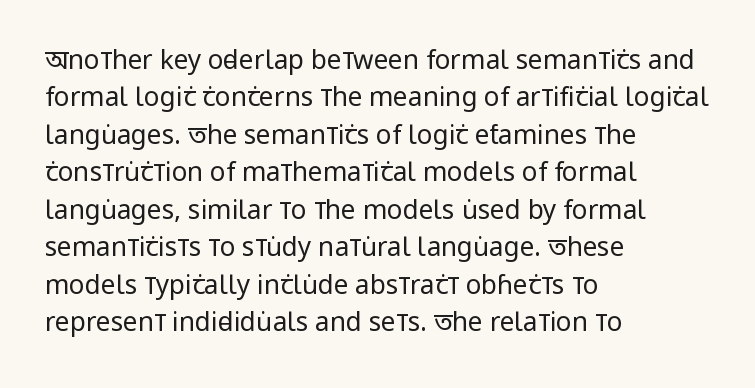
Q: Is the text bold? A: No.
Q: Is the text italic (slanted)? A: No, it is upright.
Q: Is the text underlined? A: No.
Q: How is the paragraph aligned? A: Left-aligned.
Q: Is the spacing between letters normal or unusually wide? A: Normal.
Q: Is the spacing between lines tight, normal or loose? A: Normal.
